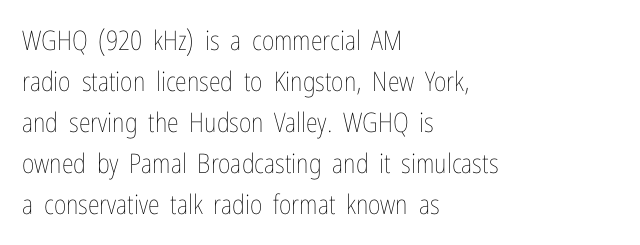
{"italic": "no", "bold": "no", "underline": "no", "align": "left", "line_spacing": "normal", "line_spacing_ratio": 1.52, "letter_spacing": "normal", "letter_spacing_em": 0.0, "glyph_px": 27}
